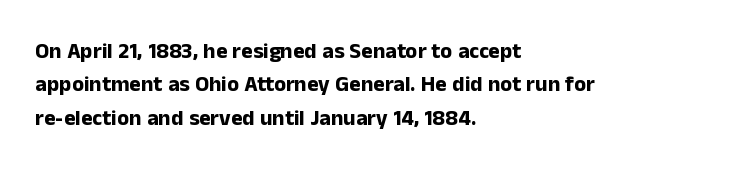
Q: Is the text bold? A: Yes.
Q: Is the text italic (slanted)? A: No, it is upright.
Q: Is the text underlined? A: No.
Q: How is the paragraph aligned? A: Left-aligned.
Q: Is the spacing between letters normal or unusually wide? A: Normal.
Q: Is the spacing between lines tight, normal or loose? A: Normal.
